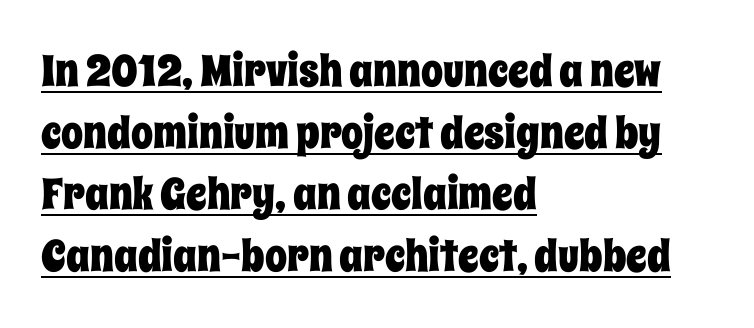
Q: Is the text italic (slanted)? A: No, it is upright.
Q: Is the text underlined? A: Yes.
Q: How is the paragraph aligned? A: Left-aligned.
Q: Is the spacing between letters normal or unusually wide? A: Normal.
Q: Is the spacing between lines tight, normal or loose? A: Normal.
Q: Width (condensed, normal, or wide)? A: Condensed.
Q: Stroke contrast? A: Low.
Q: x-height? A: Large.
Q: Monospaced? A: No.
